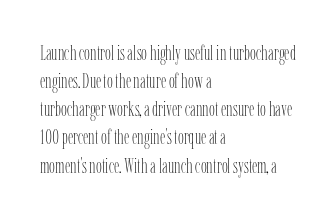
{"italic": "no", "bold": "no", "underline": "no", "align": "left", "line_spacing": "normal", "line_spacing_ratio": 1.34, "letter_spacing": "normal", "letter_spacing_em": 0.0, "glyph_px": 21}
